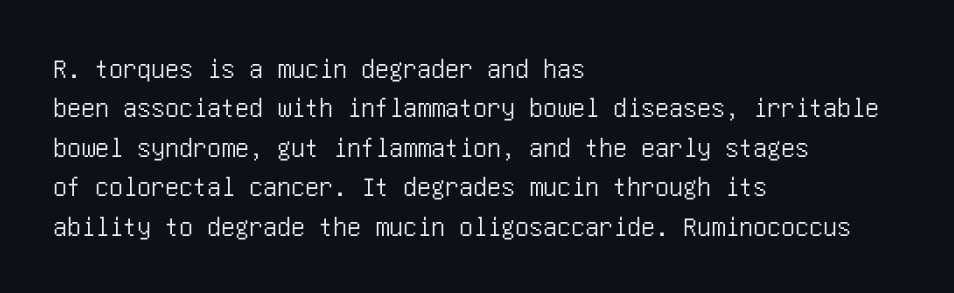
{"serif": "no", "italic": "no", "width": "condensed", "stroke_contrast": "low", "x_height": "large", "underline": "no", "align": "left", "line_spacing": "normal", "line_spacing_ratio": 1.41, "letter_spacing": "normal", "letter_spacing_em": 0.0, "glyph_px": 28}
